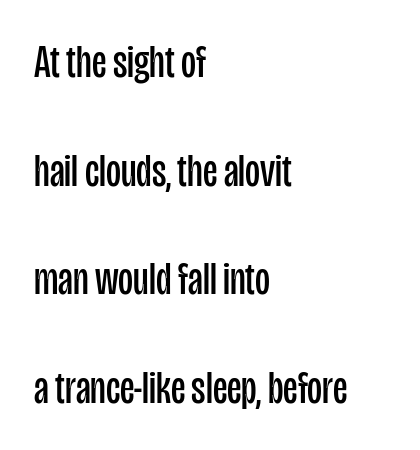
Q: Is the text bold? A: No.
Q: Is the text italic (slanted)? A: No, it is upright.
Q: Is the typeface a serif or a sans-serif typeface? A: Sans-serif.
Q: Is the text underlined? A: No.
Q: How is the paragraph aligned? A: Left-aligned.
Q: Is the spacing between letters normal or unusually wide? A: Normal.
Q: Is the spacing between lines tight, normal or loose? A: Loose.
Q: Width (condensed, normal, or wide)? A: Condensed.
Q: Stroke contrast? A: Low.
Q: x-height? A: Large.
Q: Monospaced? A: No.
